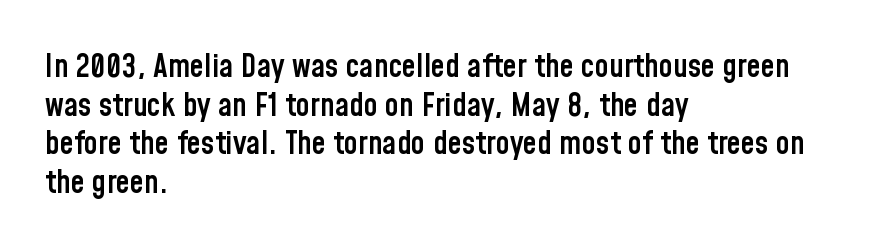
{"serif": "no", "italic": "no", "bold": "semi", "weight": "semibold", "width": "condensed", "stroke_contrast": "low", "x_height": "medium", "monospaced": "no", "underline": "no", "align": "left", "line_spacing_ratio": 1.21, "letter_spacing": "normal", "letter_spacing_em": 0.0, "glyph_px": 32}
